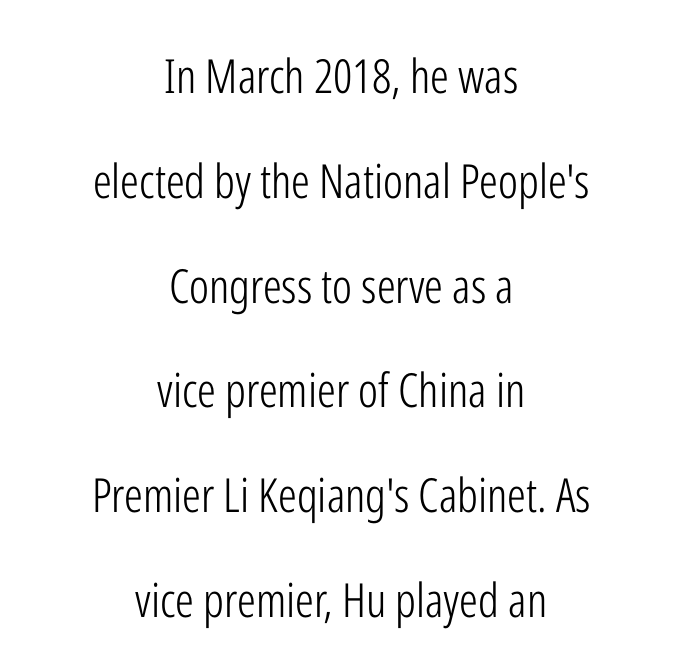
Each row of text sits above clean, open space. This reads as an unemphasized weight, regular at the heaviest. Alignment: centered. The passage shown has conventional tracking throughout. Nope, not italic — everything's standing straight. Note the varied advance widths — an 'i' is clearly narrower than an 'm'.
